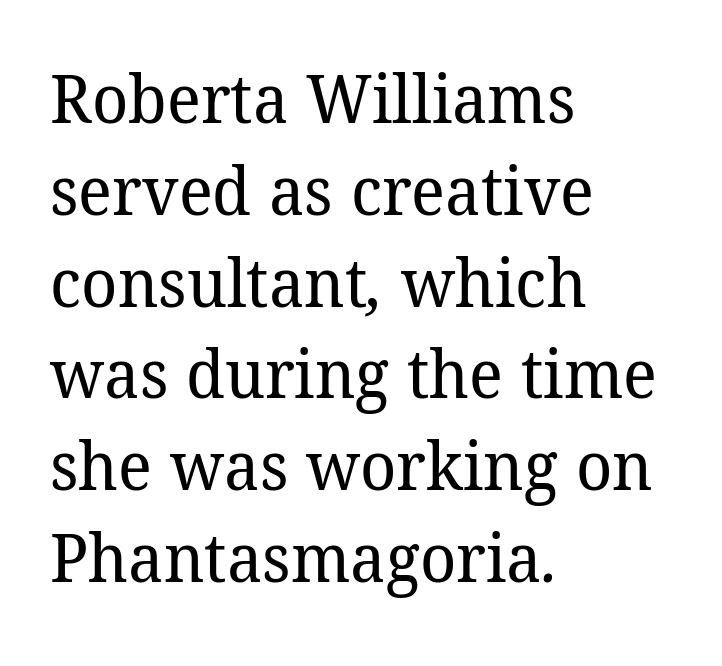
Q: Is the text bold? A: No.
Q: Is the typeface a serif or a sans-serif typeface? A: Serif.
Q: Is the text underlined? A: No.
Q: How is the paragraph aligned? A: Left-aligned.
Q: Is the spacing between letters normal or unusually wide? A: Normal.
Q: Is the spacing between lines tight, normal or loose? A: Normal.
Q: Width (condensed, normal, or wide)? A: Normal.
Q: Stroke contrast? A: Low.
Q: x-height? A: Medium.
Q: Monospaced? A: No.
